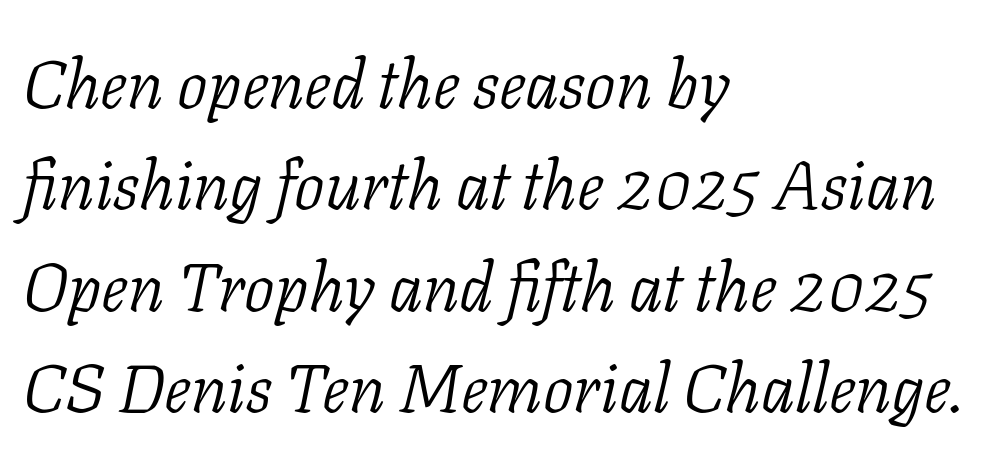
{"serif": "yes", "italic": "yes", "lean": "right", "slant_degrees": 11, "bold": "no", "weight": "light", "width": "normal", "stroke_contrast": "low", "x_height": "medium", "monospaced": "no", "underline": "no", "align": "left", "line_spacing": "normal", "line_spacing_ratio": 1.49, "letter_spacing": "normal", "letter_spacing_em": 0.0, "glyph_px": 68}
